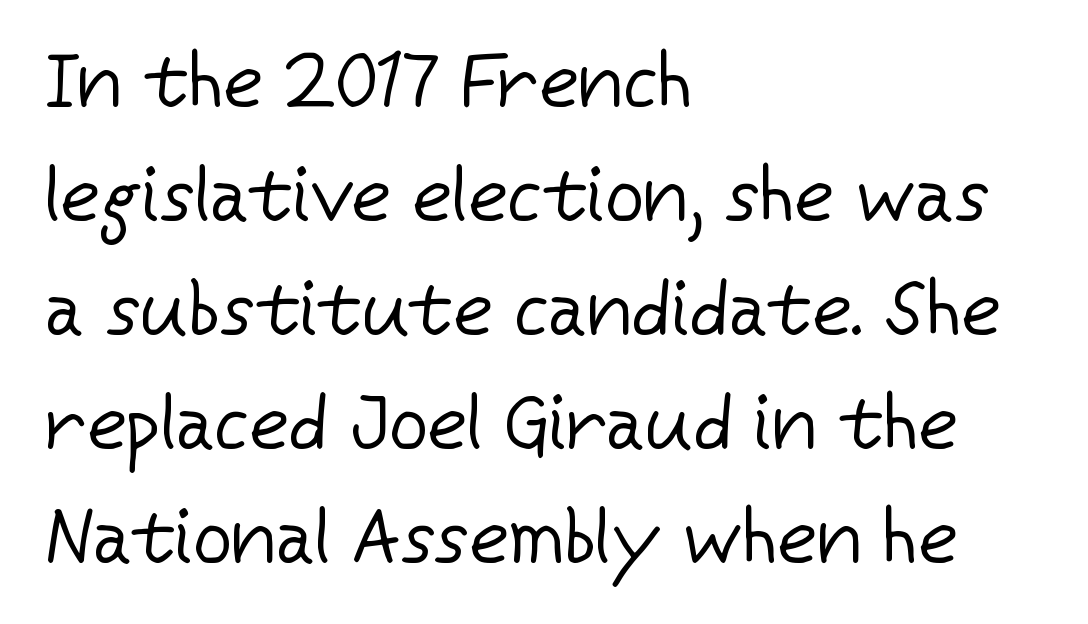
Letters rest on an invisible, unmarked baseline. Serif or sans? Sans — the stroke terminals are bare. A roman cut, with each character standing at attention. Glyph-to-glyph distance matches everyday printed text.
